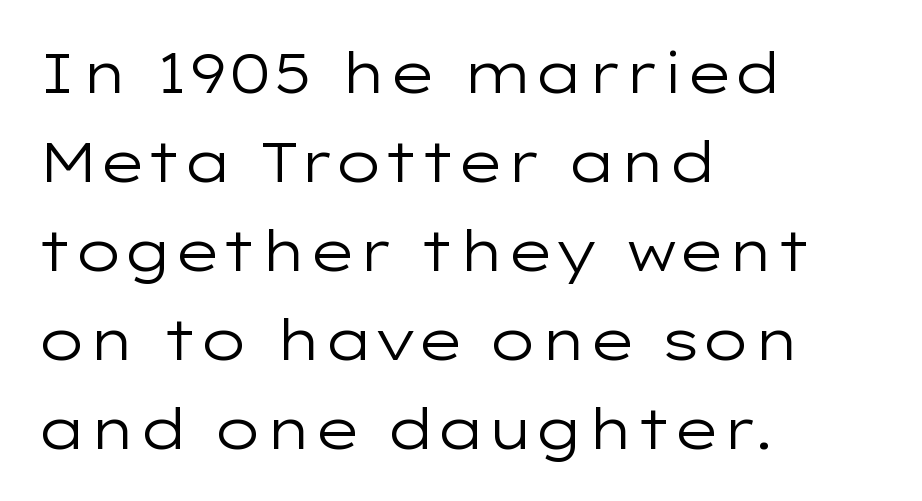
The lines sit at an ordinary, default distance from one another. Italic? Not at all — the glyphs are vertical. Typeset ragged right — the left edge is the straight one. Unbolded letterforms with no extra heft.
